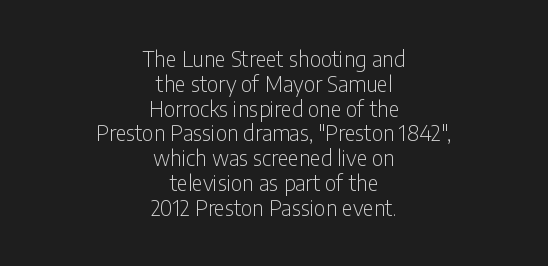
The image shows 21 px text type, upright; set centered, line spacing 1.18x, normal letter spacing, not underlined.
